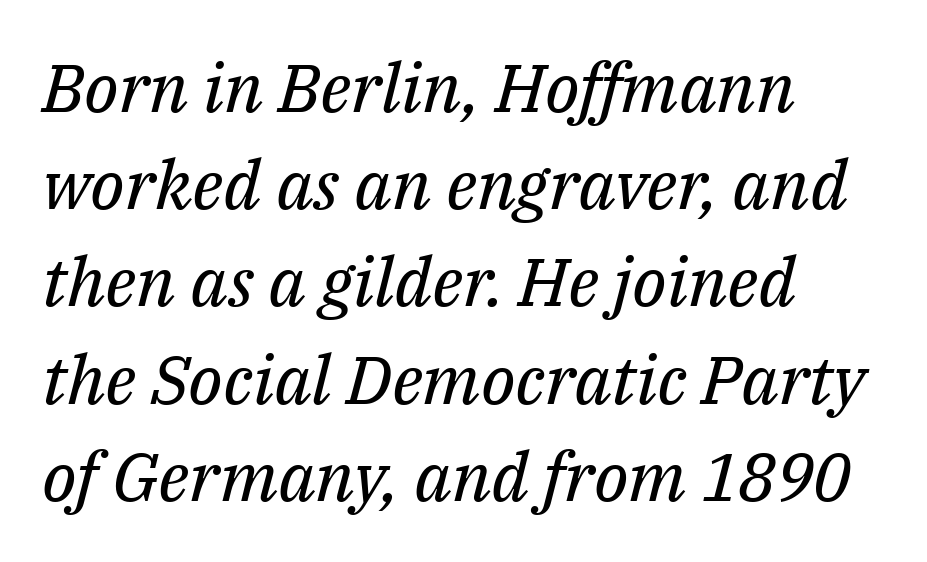
Q: Is the text bold? A: No.
Q: Is the text italic (slanted)? A: Yes, it leans right by about 14 degrees.
Q: Is the typeface a serif or a sans-serif typeface? A: Serif.
Q: Is the text underlined? A: No.
Q: How is the paragraph aligned? A: Left-aligned.
Q: Is the spacing between letters normal or unusually wide? A: Normal.
Q: Is the spacing between lines tight, normal or loose? A: Normal.
Q: Width (condensed, normal, or wide)? A: Normal.
Q: Stroke contrast? A: Medium.
Q: x-height? A: Medium.
Q: Monospaced? A: No.
